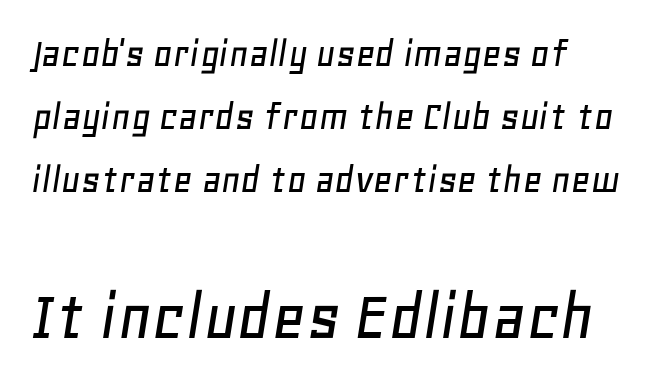
Descender tails drop into unmarked territory. Yep, that's italic — everything's leaning. Character widths vary here, with narrow letters taking less room than wide ones. Compared with a centered layout, this one pins lines to the left instead. Standard letterfit; no display-style spreading of the glyphs. In terms of leading, this rendering sits right in the middle.
